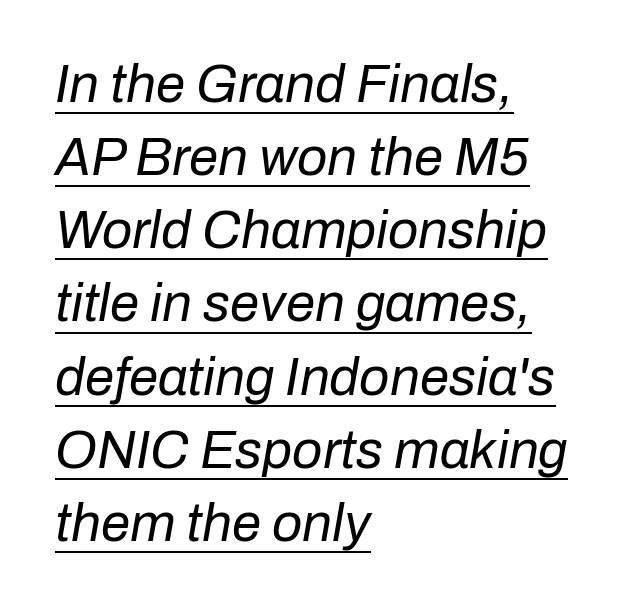
{"italic": "yes", "lean": "right", "slant_degrees": 10, "bold": "no", "weight": "regular", "width": "normal", "stroke_contrast": "low", "x_height": "medium", "monospaced": "no", "underline": "yes", "align": "left", "line_spacing": "normal", "line_spacing_ratio": 1.38, "letter_spacing": "normal", "letter_spacing_em": 0.0, "glyph_px": 53}
